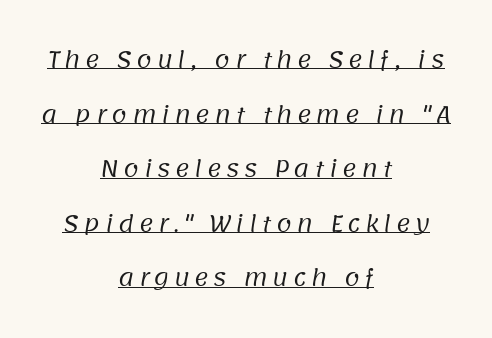
There is plenty of visible air inserted between adjacent glyphs. The string is rendered with underlining switched on. The leading is generous, giving the passage an open texture. A light-to-regular cut is what we see here.
